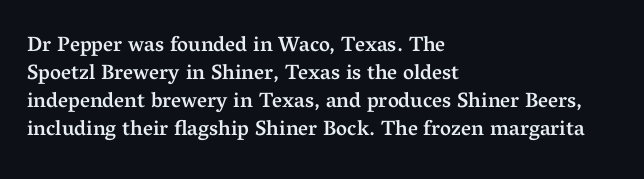
{"italic": "no", "bold": "semi", "underline": "no", "align": "left", "line_spacing": "normal", "line_spacing_ratio": 1.34, "letter_spacing": "normal", "letter_spacing_em": 0.0, "glyph_px": 21}
